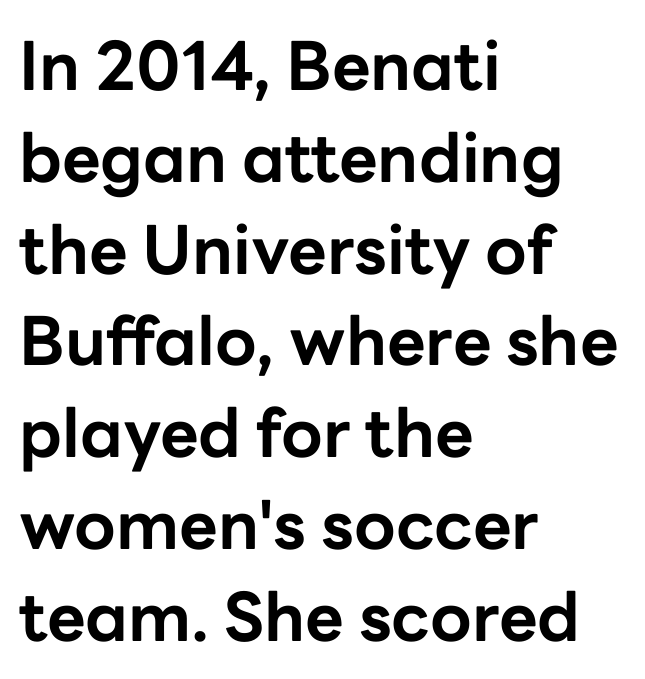
Q: Is the text bold? A: Yes.
Q: Is the text italic (slanted)? A: No, it is upright.
Q: Is the typeface a serif or a sans-serif typeface? A: Sans-serif.
Q: Is the text underlined? A: No.
Q: How is the paragraph aligned? A: Left-aligned.
Q: Is the spacing between letters normal or unusually wide? A: Normal.
Q: Is the spacing between lines tight, normal or loose? A: Normal.
Q: Width (condensed, normal, or wide)? A: Normal.
Q: Stroke contrast? A: Low.
Q: x-height? A: Medium.
Q: Monospaced? A: No.
